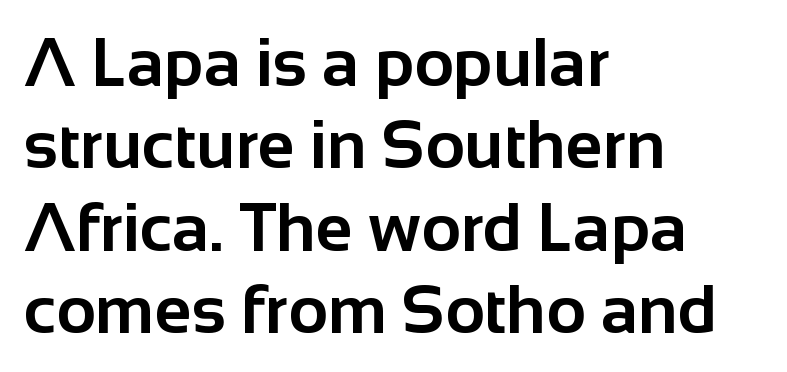
Q: Is the text bold? A: Yes.
Q: Is the text italic (slanted)? A: No, it is upright.
Q: Is the typeface a serif or a sans-serif typeface? A: Sans-serif.
Q: Is the text underlined? A: No.
Q: How is the paragraph aligned? A: Left-aligned.
Q: Is the spacing between letters normal or unusually wide? A: Normal.
Q: Width (condensed, normal, or wide)? A: Normal.
Q: Stroke contrast? A: Low.
Q: x-height? A: Medium.
Q: Monospaced? A: No.
